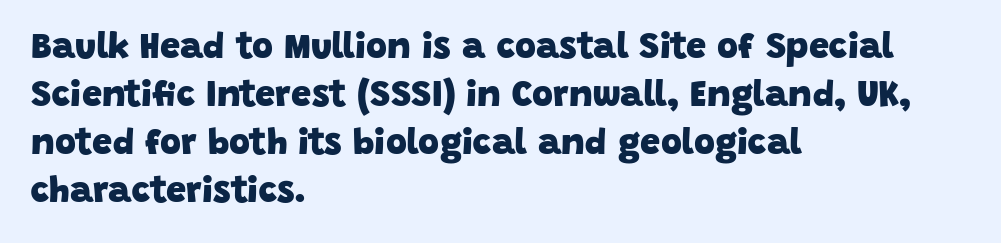
The image shows 36 px heavy sans-serif type; set left-aligned, normal line spacing (1.33x), normal letter spacing, not underlined; low stroke contrast and a large x-height.
